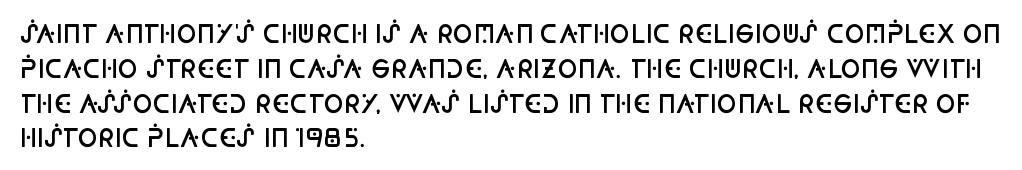
{"italic": "no", "bold": "semi", "underline": "no", "align": "left", "line_spacing": "normal", "line_spacing_ratio": 1.45, "letter_spacing": "normal", "letter_spacing_em": 0.0, "glyph_px": 24}
